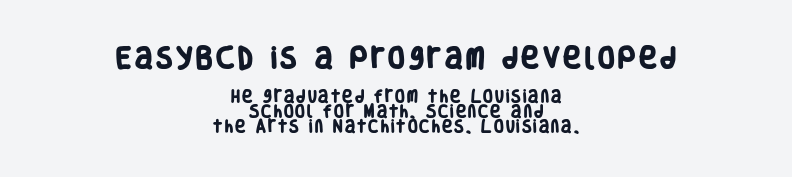
{"bold": "yes", "underline": "no", "align": "center", "line_spacing": "tight", "line_spacing_ratio": 1.05, "larger_block": "first", "size_ratio": 1.71, "glyph_px": 24}
